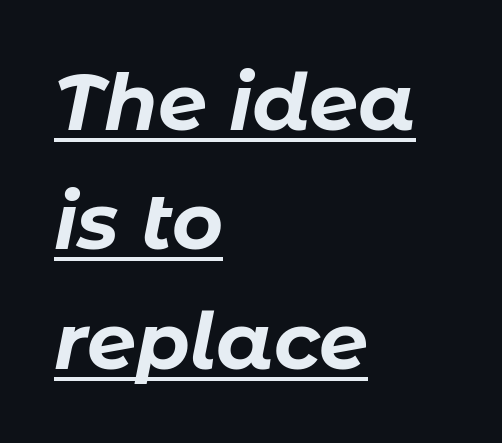
Each line of the rendering has a horizontal stroke beneath the glyphs. Reading down the column, the eye jumps a familiar distance to each next line. Emphasis-style slanted type is in use. Horizontal alignment here is leftward, the default for most running prose. Short note: letters normally spaced. Is the type bold? Yes — the strokes are clearly thick and heavy.
